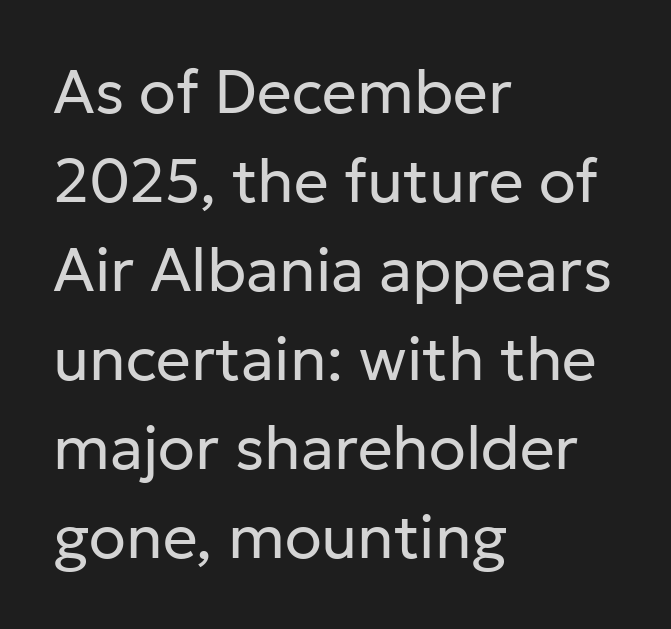
The image shows 61 px regular-weight sans-serif type, upright; set left-aligned, normal line spacing (1.46x), normal letter spacing, not underlined; low stroke contrast and a medium x-height.
